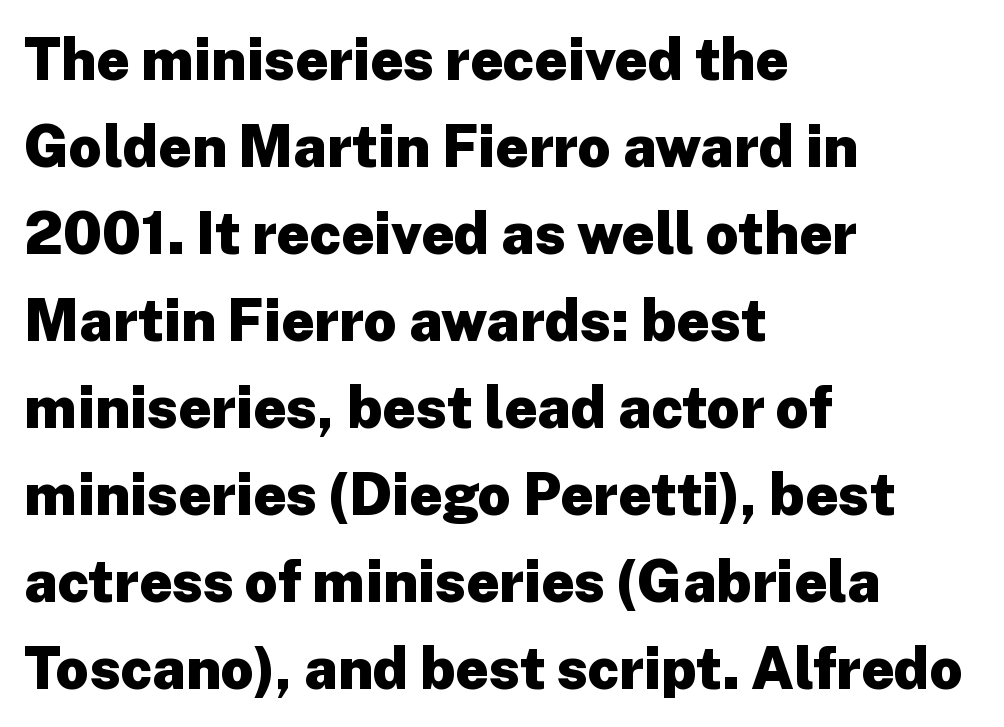
{"serif": "no", "italic": "no", "bold": "yes", "weight": "heavy", "width": "normal", "stroke_contrast": "low", "x_height": "medium", "monospaced": "no", "underline": "no", "align": "left", "line_spacing": "normal", "line_spacing_ratio": 1.5, "letter_spacing": "normal", "letter_spacing_em": 0.0, "glyph_px": 58}
